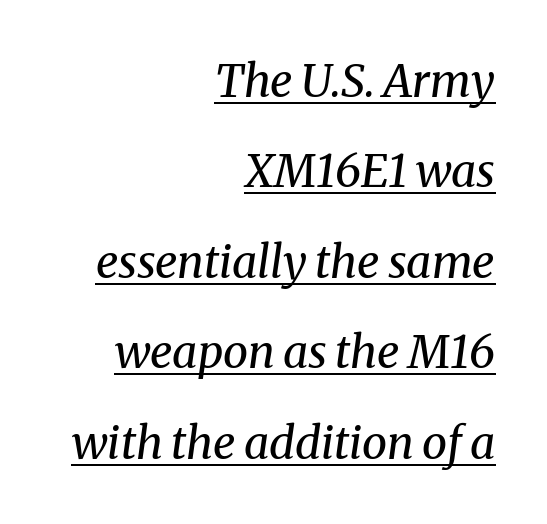
The image shows 45 px regular-weight serif type, italic (leaning right); set right-aligned, loose line spacing (2.01x), normal letter spacing, underlined; medium stroke contrast and a medium x-height.
